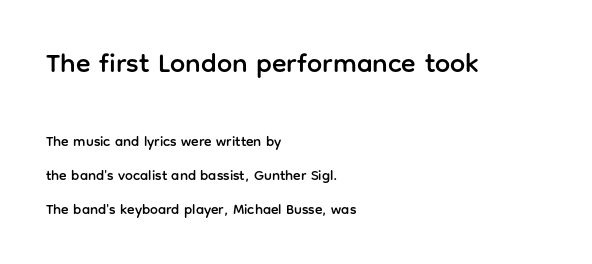
{"italic": "no", "underline": "no", "align": "left", "line_spacing": "loose", "line_spacing_ratio": 2.4, "letter_spacing": "normal", "letter_spacing_em": 0.0, "larger_block": "first", "size_ratio": 1.93, "glyph_px": 27}
